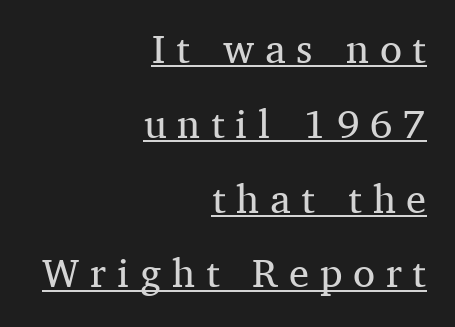
Weight: regular or lighter. You could not count columns in this text — the font is proportionally spaced. Posture: vertical. The face used here is seriffed, in the tradition of book romans.
